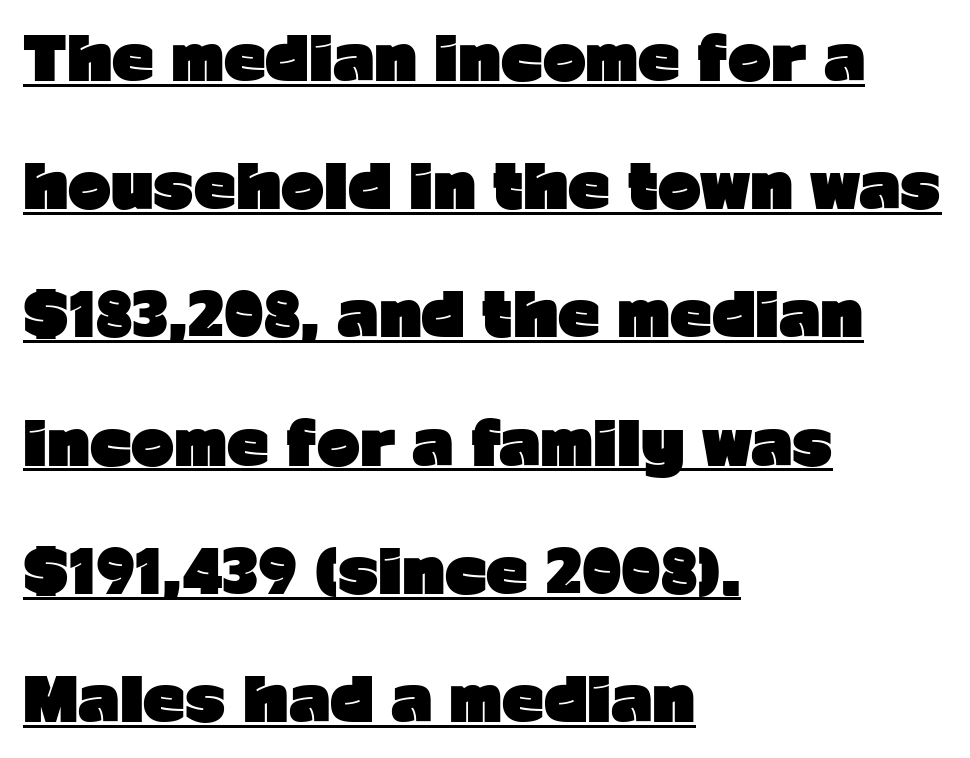
Q: Is the text bold? A: Yes.
Q: Is the text italic (slanted)? A: No, it is upright.
Q: Is the typeface a serif or a sans-serif typeface? A: Sans-serif.
Q: Is the text underlined? A: Yes.
Q: How is the paragraph aligned? A: Left-aligned.
Q: Is the spacing between letters normal or unusually wide? A: Normal.
Q: Is the spacing between lines tight, normal or loose? A: Loose.
Q: Width (condensed, normal, or wide)? A: Normal.
Q: Stroke contrast? A: Low.
Q: x-height? A: Medium.
Q: Monospaced? A: No.
